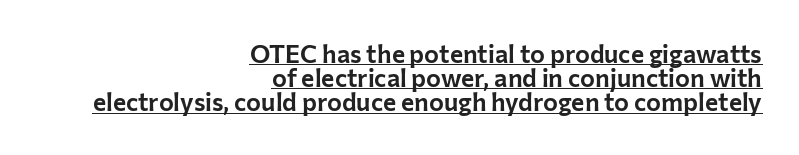
No extra tracking has been applied to these lines. Does the copy run flush right? Yes — the right margin is perfectly even. A continuous stroke trails under the words, as in a hyperlink. A typesetter would call this leading minimal, almost set solid. The type sits square on the baseline with zero lean.
